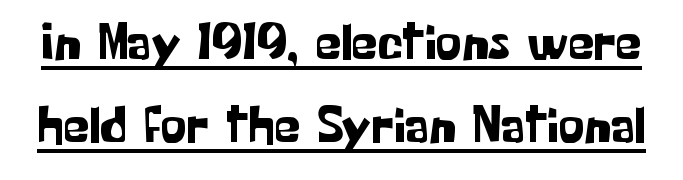
{"serif": "no", "italic": "no", "width": "normal", "stroke_contrast": "low", "x_height": "medium", "monospaced": "no", "underline": "yes", "line_spacing": "normal", "line_spacing_ratio": 1.59, "letter_spacing": "normal", "letter_spacing_em": 0.0, "glyph_px": 52}
